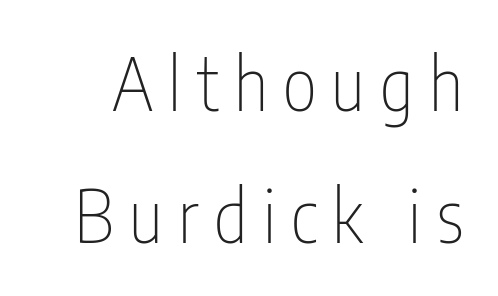
{"serif": "no", "italic": "no", "bold": "no", "weight": "thin", "width": "condensed", "stroke_contrast": "low", "x_height": "medium", "monospaced": "no", "underline": "no", "line_spacing_ratio": 1.81, "letter_spacing": "wide", "letter_spacing_em": 0.21, "glyph_px": 73}
